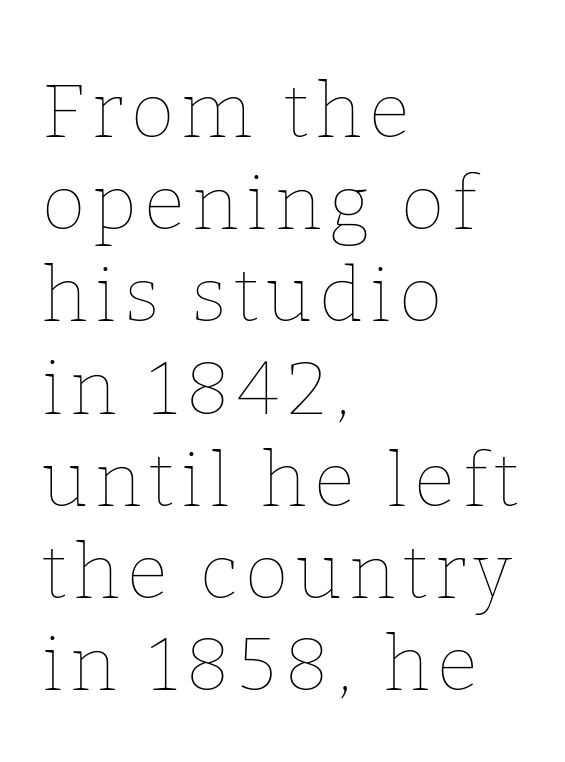
The passage shown is typed in a proportional face where columns would drift. In terms of posture, this sample is upright. Honestly, there is no underline to notice here at all. These lines are set flush left with a ragged right edge. No extra ink here — the face is not bold.
